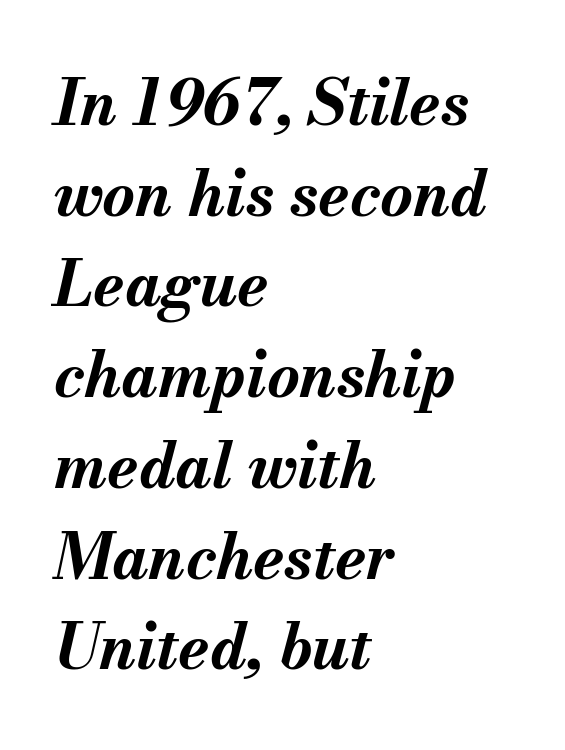
{"italic": "yes", "lean": "right", "slant_degrees": 13, "bold": "yes", "weight": "bold", "width": "normal", "stroke_contrast": "medium", "x_height": "small", "monospaced": "no", "underline": "no", "align": "left", "line_spacing": "normal", "line_spacing_ratio": 1.44, "letter_spacing": "normal", "letter_spacing_em": 0.0, "glyph_px": 63}
